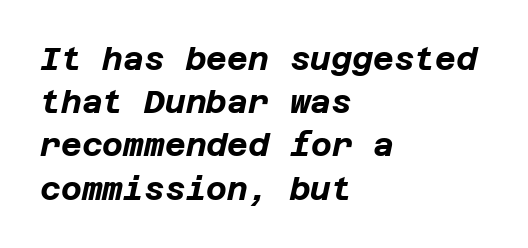
Characters follow at the spacing the type designer built in. Caption: multi-line text, flush left, ragged right. The strokes are fattened all the way to bold. This sample uses an oblique cut, with every glyph tilted off the vertical. Bare-footed words on every line. The rendering uses a moderate line-height, typical for paragraphs.
